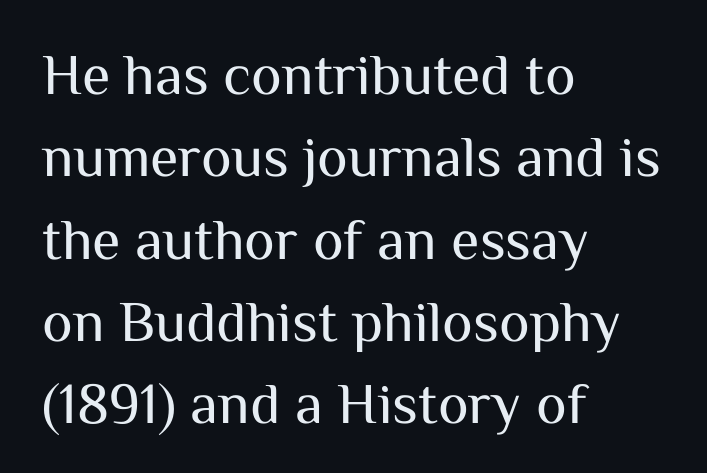
The image shows 58 px regular-weight sans-serif type, upright; set left-aligned, normal line spacing (1.42x), normal letter spacing, not underlined; medium stroke contrast and a medium x-height.
